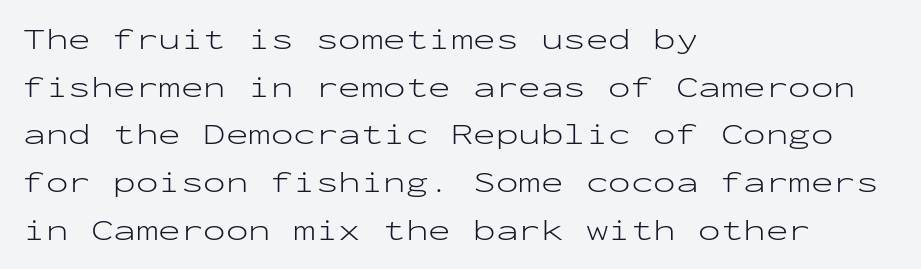
What kind of face is this? One without serifs — a sans. Spacing verdict: monospaced, one width for all characters. Reading down the block, your eye returns to a fixed left position each line. Anything drawn beneath the words? Only blank space. The letters stand straight up with perfectly vertical stems.
